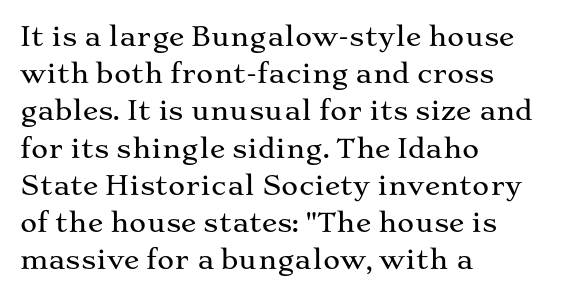
The image shows 26 px text type, upright; set left-aligned, normal line spacing (1.43x), normal letter spacing, not underlined.
